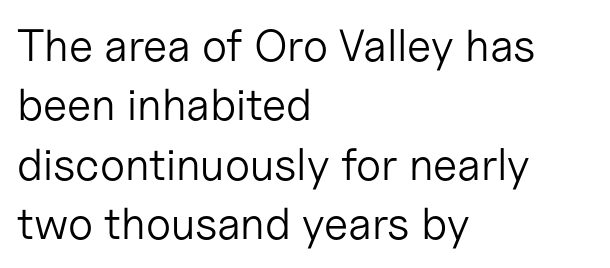
The image shows 45 px light sans-serif type, upright; set left-aligned, normal line spacing (1.32x), normal letter spacing, not underlined; low stroke contrast and a medium x-height.
